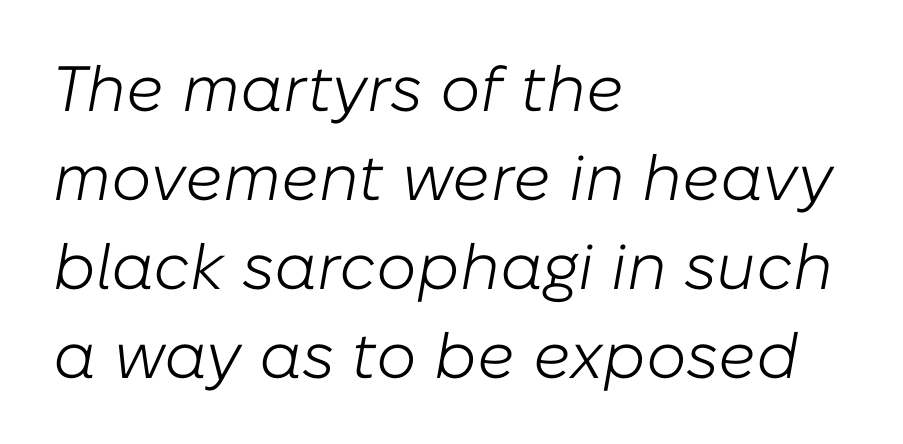
Q: Is the text bold? A: No.
Q: Is the text italic (slanted)? A: Yes, it leans right by about 10 degrees.
Q: Is the text underlined? A: No.
Q: How is the paragraph aligned? A: Left-aligned.
Q: Is the spacing between letters normal or unusually wide? A: Normal.
Q: Is the spacing between lines tight, normal or loose? A: Normal.
Q: Width (condensed, normal, or wide)? A: Normal.
Q: Stroke contrast? A: Low.
Q: x-height? A: Medium.
Q: Monospaced? A: No.
